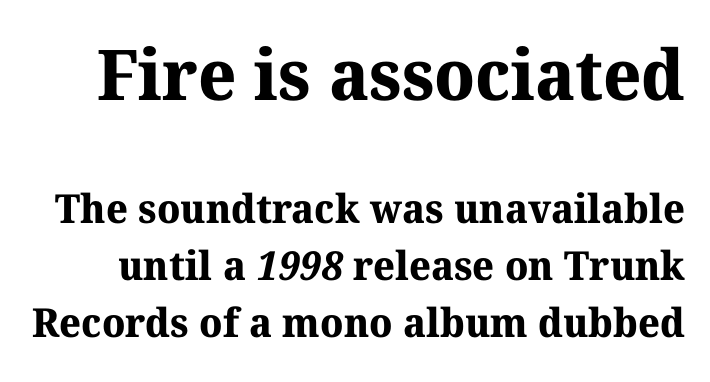
{"serif": "yes", "bold": "yes", "weight": "bold", "width": "normal", "stroke_contrast": "medium", "x_height": "medium", "monospaced": "no", "underline": "no", "line_spacing": "normal", "line_spacing_ratio": 1.42, "letter_spacing": "normal", "letter_spacing_em": 0.0, "larger_block": "first", "size_ratio": 1.75, "glyph_px": 70}
